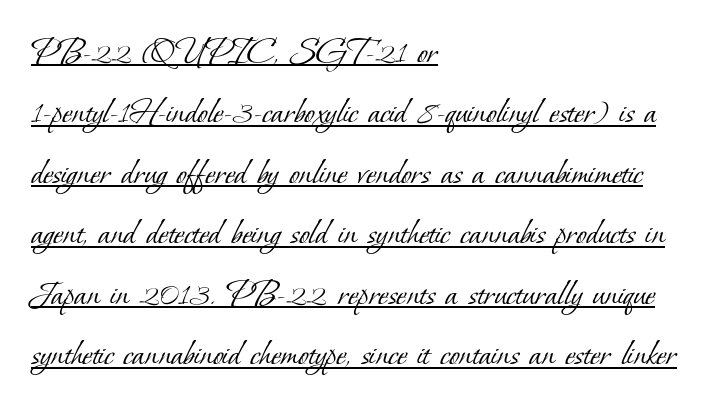
Q: Is the text bold? A: No.
Q: Is the typeface a serif or a sans-serif typeface? A: Serif.
Q: Is the text underlined? A: Yes.
Q: How is the paragraph aligned? A: Left-aligned.
Q: Is the spacing between letters normal or unusually wide? A: Normal.
Q: Is the spacing between lines tight, normal or loose? A: Normal.
Q: Width (condensed, normal, or wide)? A: Normal.
Q: Stroke contrast? A: Low.
Q: x-height? A: Small.
Q: Monospaced? A: No.
